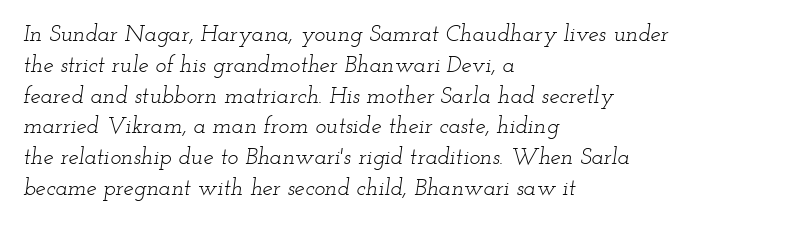
This rendering features lettering with no underline. Leading matches the norm, producing a regular column. The font is comparable to plain body text, perhaps lighter. The lines in this sample share a left origin and differ only in where they stop. If you drew a line through each stem, it would be angled. Tracking here is standard; glyphs follow each other at the usual distance.
